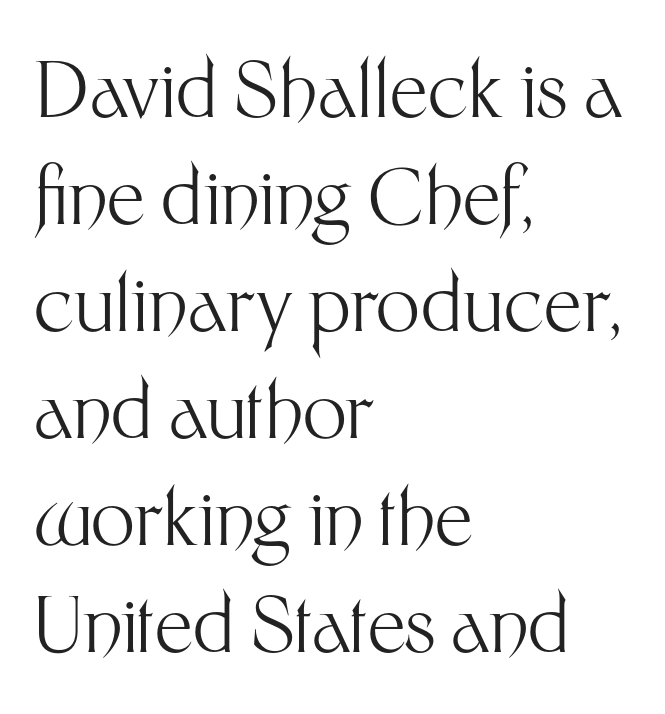
Q: Is the text bold? A: No.
Q: Is the text italic (slanted)? A: No, it is upright.
Q: Is the typeface a serif or a sans-serif typeface? A: Sans-serif.
Q: Is the text underlined? A: No.
Q: How is the paragraph aligned? A: Left-aligned.
Q: Is the spacing between letters normal or unusually wide? A: Normal.
Q: Is the spacing between lines tight, normal or loose? A: Normal.
Q: Width (condensed, normal, or wide)? A: Normal.
Q: Stroke contrast? A: Medium.
Q: x-height? A: Medium.
Q: Monospaced? A: No.
